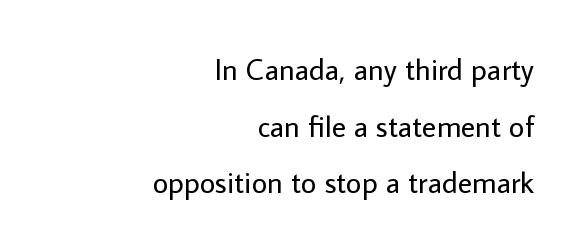
The image shows 30 px regular-weight sans-serif type, upright; set right-aligned, line spacing 1.89x, normal letter spacing, not underlined; low stroke contrast and a medium x-height.
